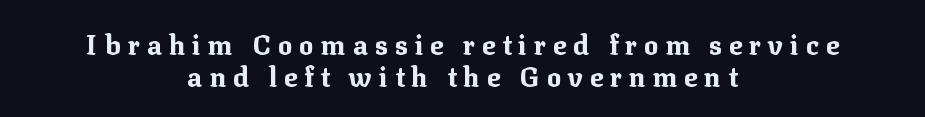
Has an underline been added? It has not. The characters look thick and weighty, a clear bold. Leftover space on each line is divided equally before and after the words. The line texture is sparse and dotted thanks to wide tracking. Ascenders rise straight up at ninety degrees.
